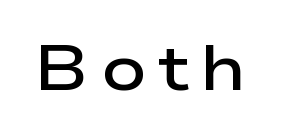
The image shows 63 px semibold, wide sans-serif type, upright; set not underlined; low stroke contrast and a medium x-height.
